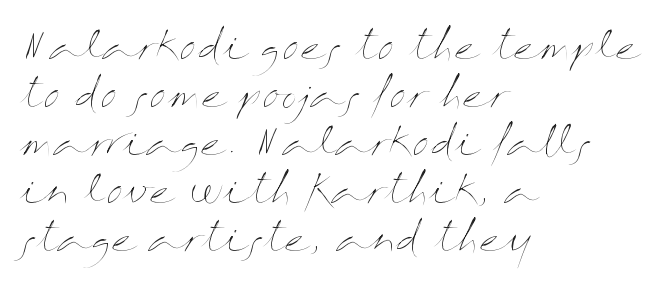
{"bold": "no", "weight": "thin", "width": "wide", "stroke_contrast": "medium", "x_height": "medium", "monospaced": "no", "underline": "no", "align": "left", "line_spacing": "normal", "line_spacing_ratio": 1.26, "letter_spacing": "normal", "letter_spacing_em": 0.0, "glyph_px": 38}
